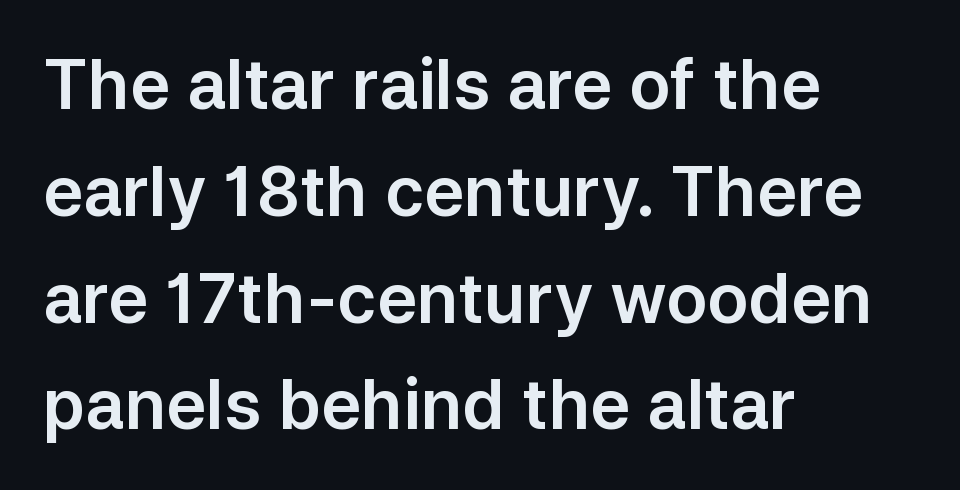
This is sans-serif lettering, the kind often seen on screens and signage. This sample is left-justified, so line endings fall wherever the words run out. Nobody touched the tracking dial on this one. Each letter keeps its own natural width here, so spacing adapts to shape. Leading: standard.
